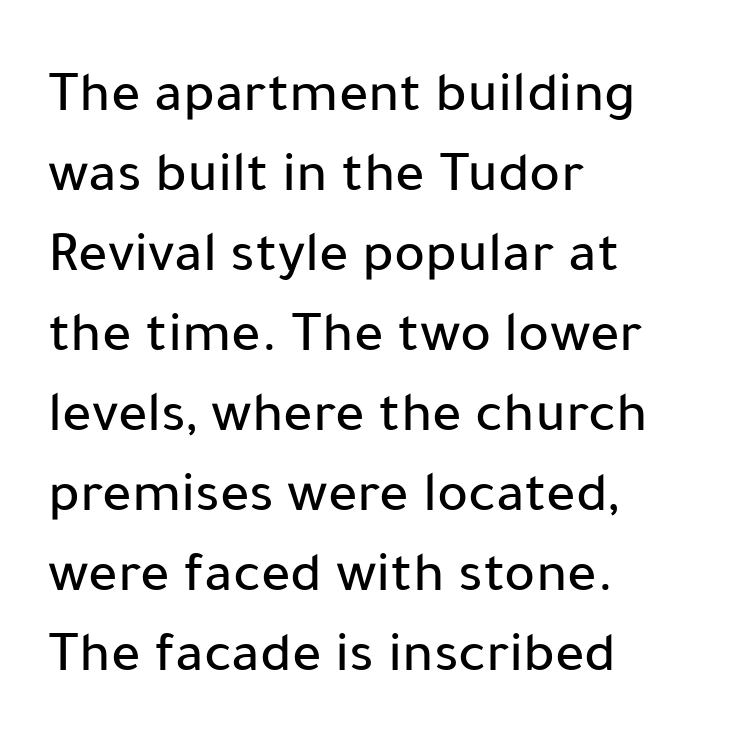
Q: Is the text italic (slanted)? A: No, it is upright.
Q: Is the typeface a serif or a sans-serif typeface? A: Sans-serif.
Q: Is the text underlined? A: No.
Q: How is the paragraph aligned? A: Left-aligned.
Q: Is the spacing between letters normal or unusually wide? A: Normal.
Q: Is the spacing between lines tight, normal or loose? A: Normal.
Q: Width (condensed, normal, or wide)? A: Normal.
Q: Stroke contrast? A: Low.
Q: x-height? A: Medium.
Q: Monospaced? A: No.
